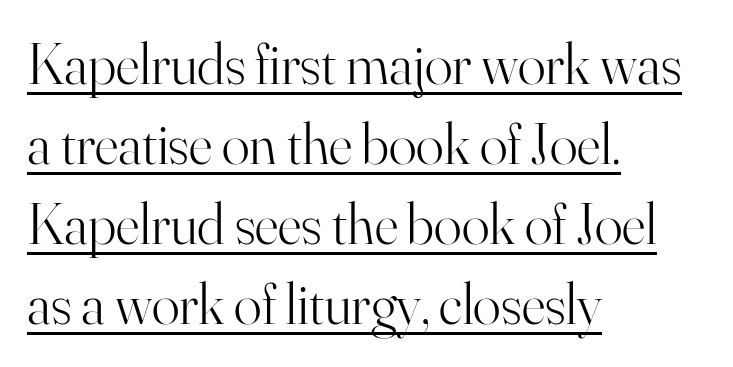
Interline gaps are of average width in this sample. The face used here appears with an underline applied. The typeface chosen for these lines features serifs. Typeset ragged right — the left edge is the straight one. The line texture is even and compact thanks to regular tracking. You could not count columns in this text — the font is proportionally spaced.
